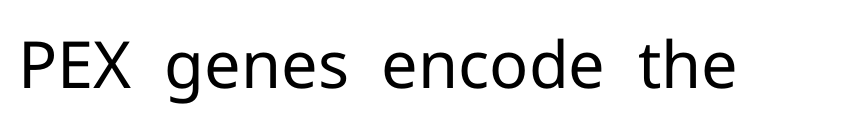
{"serif": "no", "italic": "no", "bold": "no", "weight": "regular", "width": "normal", "stroke_contrast": "low", "x_height": "medium", "monospaced": "no", "underline": "no", "letter_spacing": "normal", "letter_spacing_em": 0.0, "glyph_px": 65}
